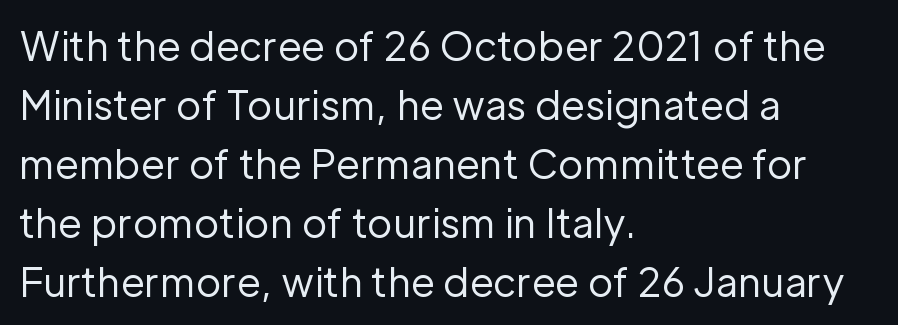
The image shows 39 px regular-weight sans-serif type, upright; set left-aligned, normal line spacing (1.51x), normal letter spacing, not underlined; low stroke contrast and a medium x-height.
